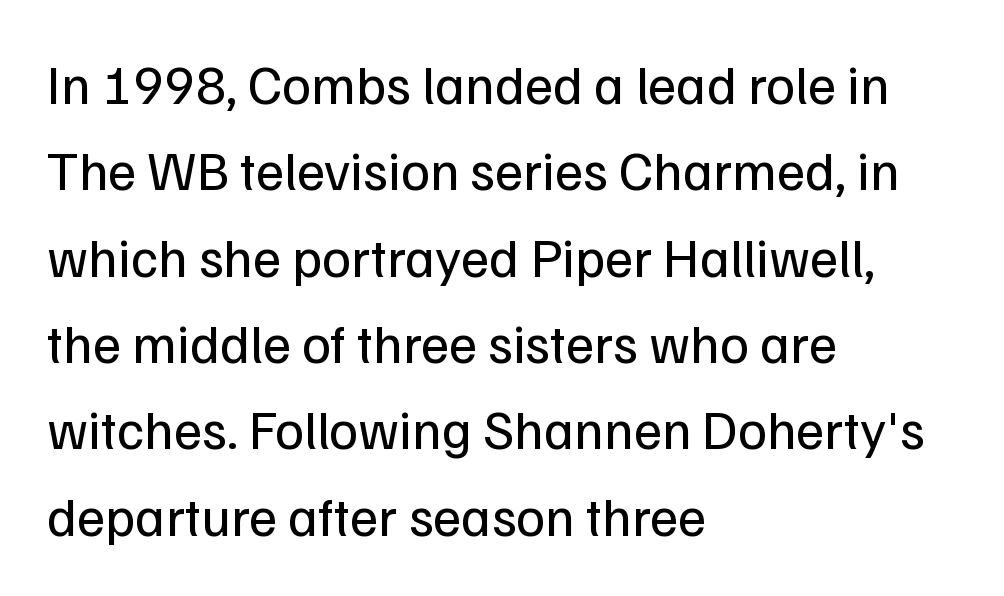
Each line starts at the same left margin while the right side varies. The glyphs are unaccompanied by any horizontal stroke below them. Rows of type keep a routine distance in the vertical direction. Serif or sans? Sans — the stroke terminals are bare.
